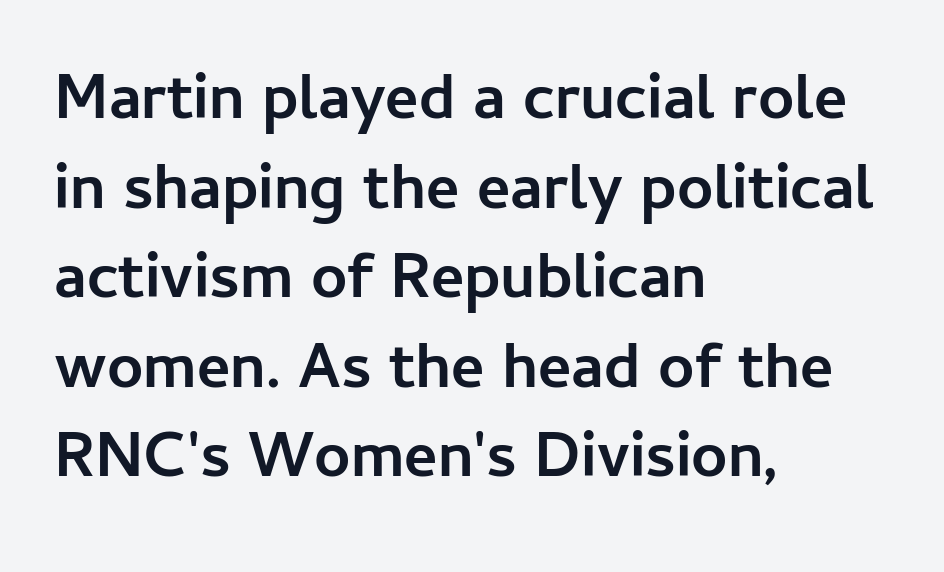
The line texture is even and compact thanks to regular tracking. Compared with a centered layout, this one pins lines to the left instead. Character widths vary here, with narrow letters taking less room than wide ones. Serifs: no, the terminals of the letterforms are clean. Clear beneath every line of the passage.
